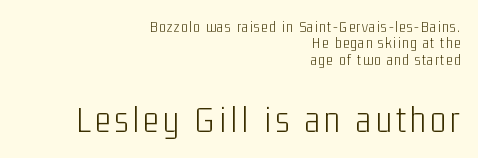
The image shows 38 px light, condensed sans-serif type, upright; set right-aligned, tight line spacing (1.1x), not underlined; the second (bottom) block is 2.53x larger; low stroke contrast and a medium x-height.
